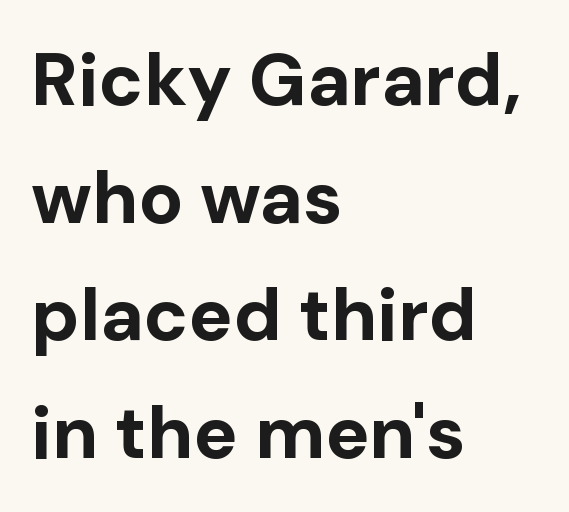
Every row of glyphs begins at an identical x-position on the left. Heavy-handed strokes throughout: this text is bold. Between one letter and the next there's only the usual sliver of space. I'd call this a sans setting — the letters go barefoot. When letters stand straight like this, we call the style roman or upright.
